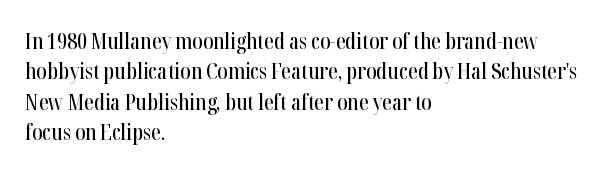
{"italic": "no", "underline": "no", "align": "left", "line_spacing": "normal", "line_spacing_ratio": 1.38, "letter_spacing": "normal", "letter_spacing_em": 0.0, "glyph_px": 22}
